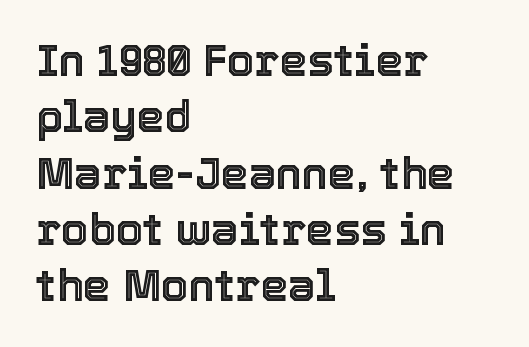
{"italic": "no", "width": "normal", "x_height": "medium", "monospaced": "no", "underline": "no", "align": "left", "line_spacing": "normal", "line_spacing_ratio": 1.28, "letter_spacing": "normal", "letter_spacing_em": 0.0, "glyph_px": 44}
